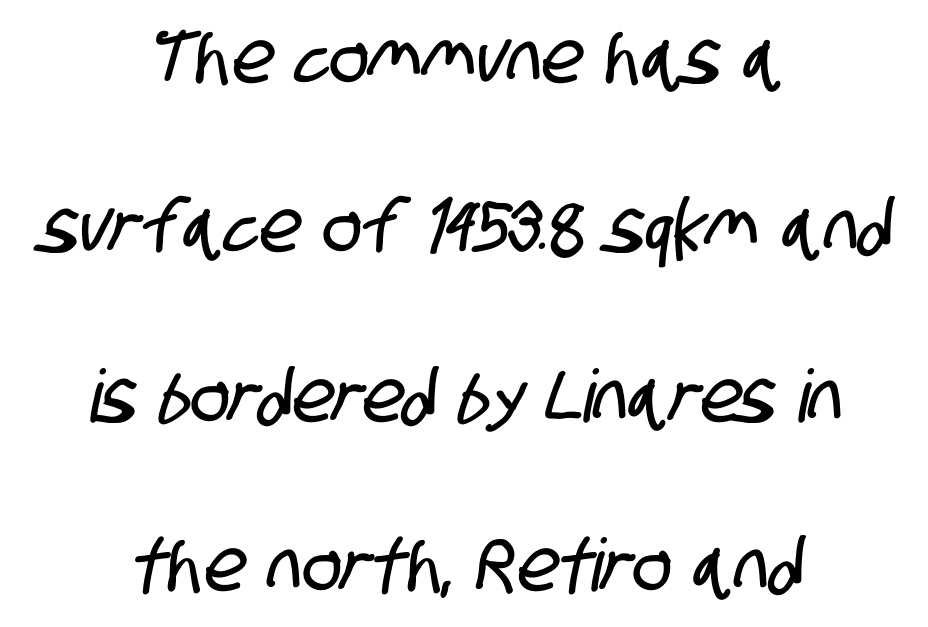
The image shows 73 px condensed sans-serif type; set centered, loose line spacing (2.32x), normal letter spacing, not underlined; low stroke contrast and a large x-height.
